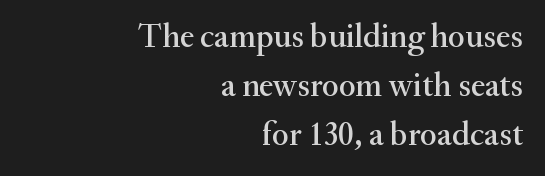
This sample uses a serif face. What stands out about the letter spacing? Nothing — it is the standard amount. When letters stand straight like this, we call the style roman or upright. Notice how descenders clear the ascenders below comfortably — that's standard leading. The typesetter chose a ragged-left arrangement here.
